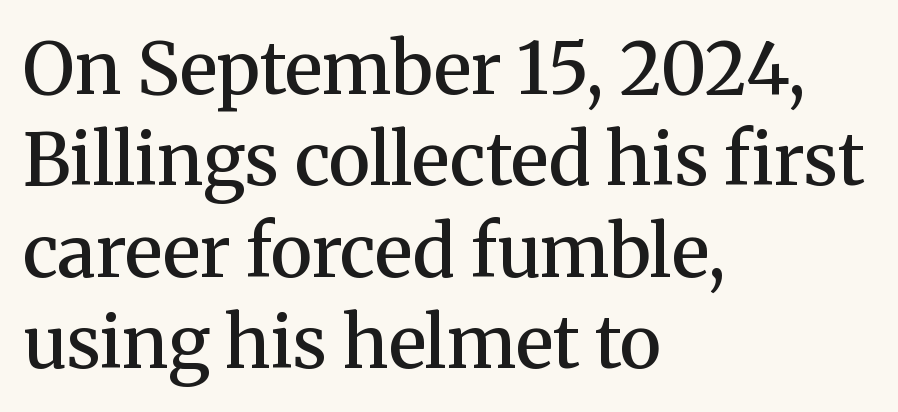
On the weight axis this lands at semibold, roughly 600. The designer left line spacing at the default. In terms of letterform style, serifs are clearly present. Descenders are the only things crossing below the line.
